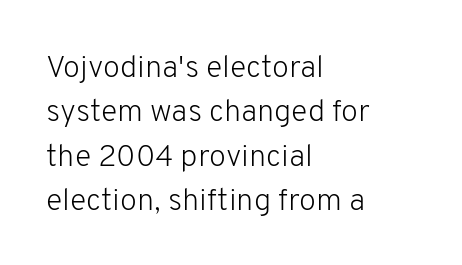
{"serif": "no", "italic": "no", "bold": "no", "weight": "light", "width": "normal", "stroke_contrast": "low", "x_height": "medium", "monospaced": "no", "underline": "no", "align": "left", "line_spacing": "normal", "line_spacing_ratio": 1.43, "letter_spacing": "normal", "letter_spacing_em": 0.0, "glyph_px": 31}
